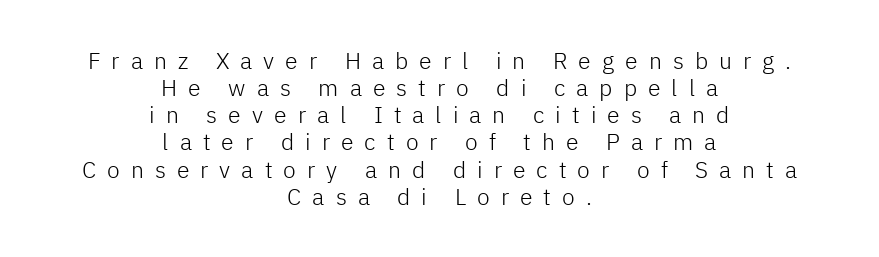
The image shows 23 px text type, upright; set centered, line spacing 1.18x, unusually wide letter spacing (+0.48 em), not underlined.
